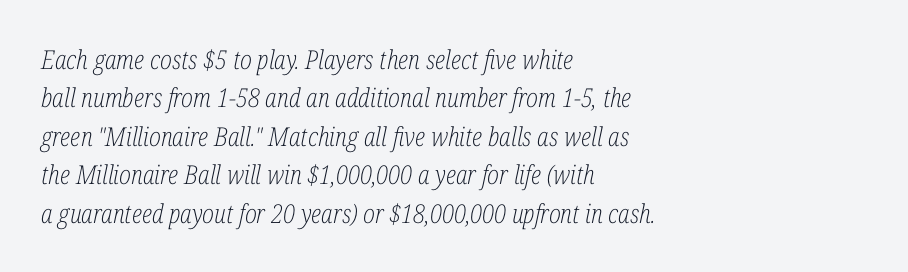
The image shows 26 px text type, italic (leaning right); set left-aligned, normal line spacing (1.48x), normal letter spacing, not underlined.
